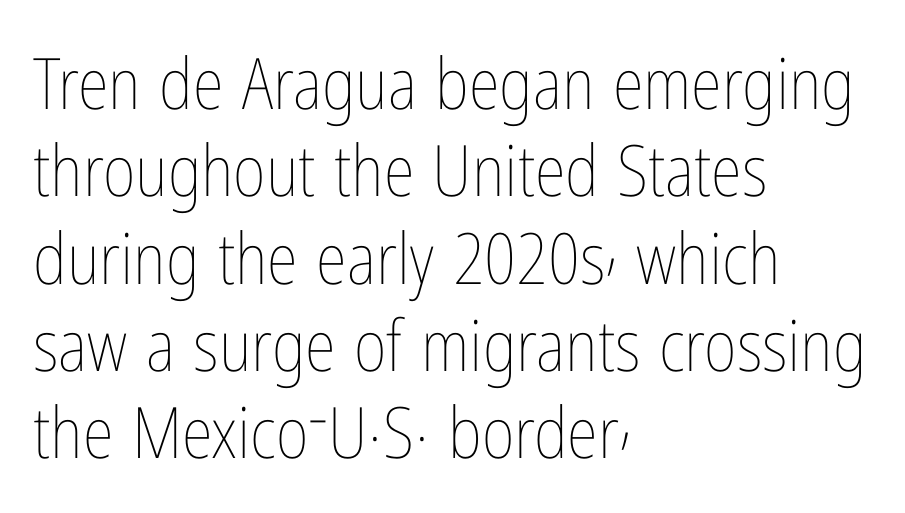
{"italic": "no", "bold": "no", "weight": "thin", "width": "condensed", "stroke_contrast": "low", "x_height": "medium", "monospaced": "no", "underline": "no", "align": "left", "line_spacing_ratio": 1.23, "letter_spacing": "normal", "letter_spacing_em": 0.0, "glyph_px": 71}
